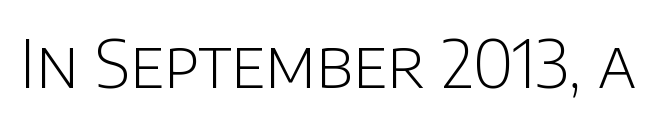
{"serif": "no", "italic": "no", "bold": "no", "weight": "light", "width": "normal", "stroke_contrast": "low", "x_height": "large", "monospaced": "no", "underline": "no", "letter_spacing": "normal", "letter_spacing_em": 0.0, "glyph_px": 67}
